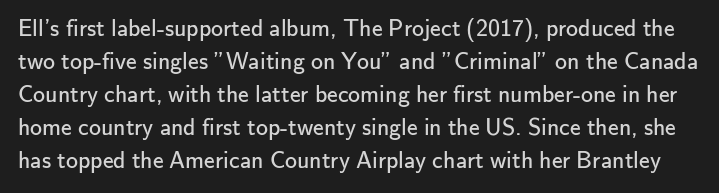
Q: Is the text bold? A: No.
Q: Is the text italic (slanted)? A: No, it is upright.
Q: Is the text underlined? A: No.
Q: Is the spacing between letters normal or unusually wide? A: Normal.
Q: Is the spacing between lines tight, normal or loose? A: Normal.
